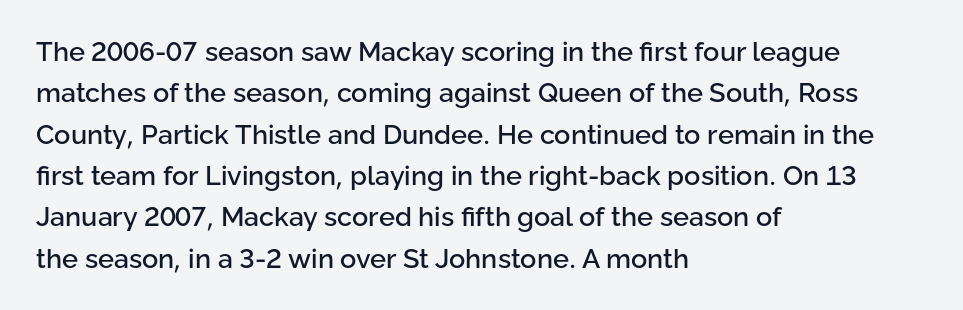
{"italic": "no", "underline": "no", "align": "left", "line_spacing": "normal", "line_spacing_ratio": 1.53, "letter_spacing": "normal", "letter_spacing_em": 0.0, "glyph_px": 27}
